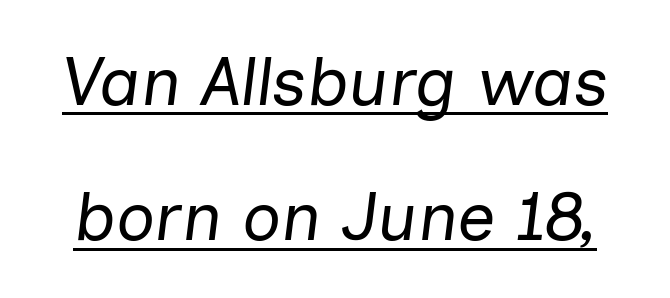
{"italic": "yes", "lean": "right", "slant_degrees": 7, "bold": "no", "weight": "regular", "width": "normal", "stroke_contrast": "low", "x_height": "medium", "monospaced": "no", "underline": "yes", "line_spacing": "loose", "line_spacing_ratio": 1.99, "letter_spacing": "normal", "letter_spacing_em": 0.0, "glyph_px": 68}
